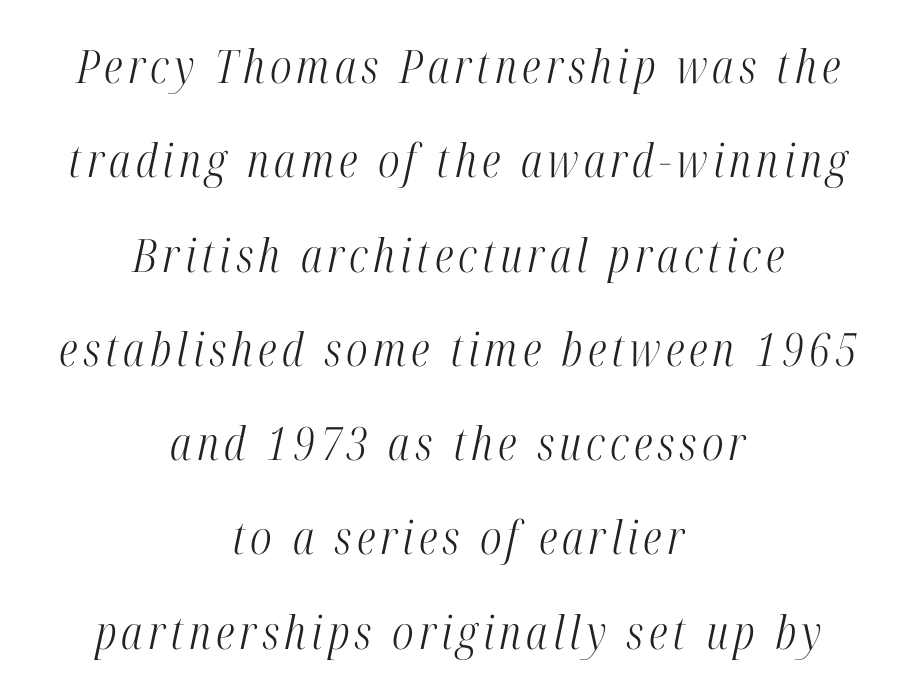
Q: Is the text bold? A: No.
Q: Is the text italic (slanted)? A: Yes, it leans right by about 12 degrees.
Q: Is the typeface a serif or a sans-serif typeface? A: Serif.
Q: Is the text underlined? A: No.
Q: How is the paragraph aligned? A: Centered.
Q: Is the spacing between lines tight, normal or loose? A: Loose.
Q: Width (condensed, normal, or wide)? A: Condensed.
Q: Stroke contrast? A: High.
Q: x-height? A: Medium.
Q: Monospaced? A: No.
